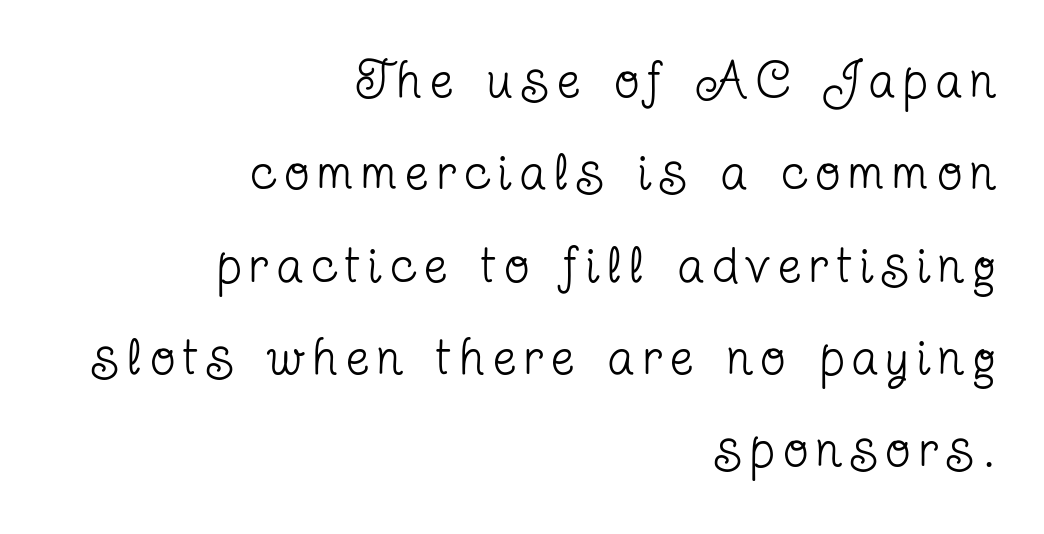
Q: Is the text bold? A: No.
Q: Is the text italic (slanted)? A: No, it is upright.
Q: Is the typeface a serif or a sans-serif typeface? A: Serif.
Q: Is the text underlined? A: No.
Q: How is the paragraph aligned? A: Right-aligned.
Q: Width (condensed, normal, or wide)? A: Condensed.
Q: Stroke contrast? A: Low.
Q: x-height? A: Medium.
Q: Monospaced? A: No.
